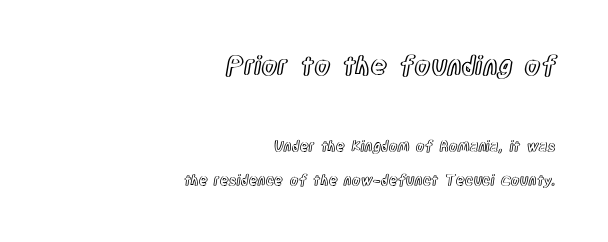
Top chunk: large. Bottom chunk: small. Alignment: flush right. This block would shrink considerably if given ordinary leading; it's expanded now. The strip under each line holds only bare page. The letters sit at their default tracking, neither squeezed nor spread.
